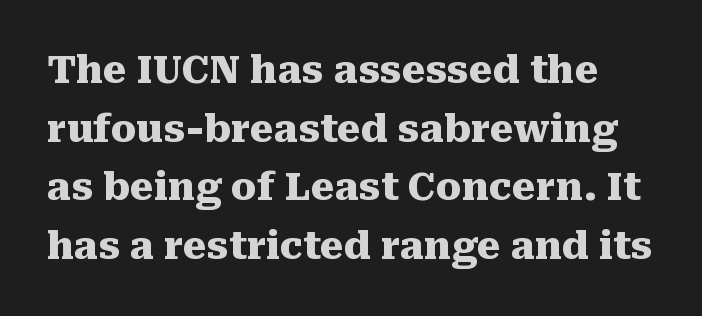
A dark, heavy texture on the line: the type is bold. The line-height multiplier appears to be the usual default. Little horizontal feet cap the strokes, marking this as serif type. Spacing verdict: proportional, widths tailored to each character. Letter spacing: default.
